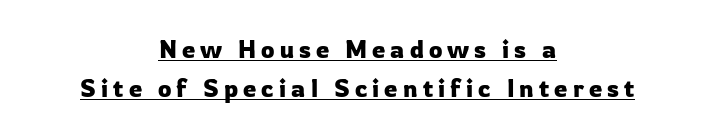
Q: Is the text italic (slanted)? A: No, it is upright.
Q: Is the text underlined? A: Yes.
Q: How is the paragraph aligned? A: Centered.
Q: Is the spacing between letters normal or unusually wide? A: Unusually wide.
Q: Is the spacing between lines tight, normal or loose? A: Normal.
